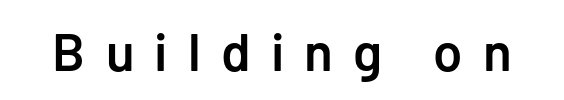
Q: Is the text bold? A: Semi-bold.
Q: Is the text italic (slanted)? A: No, it is upright.
Q: Is the typeface a serif or a sans-serif typeface? A: Sans-serif.
Q: Is the text underlined? A: No.
Q: Is the spacing between letters normal or unusually wide? A: Unusually wide.
Q: Width (condensed, normal, or wide)? A: Normal.
Q: Stroke contrast? A: Low.
Q: x-height? A: Medium.
Q: Monospaced? A: No.
